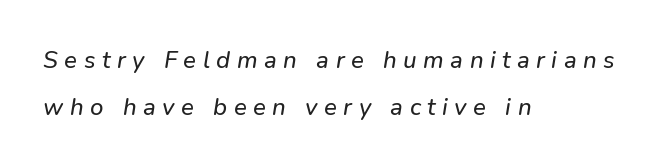
{"italic": "yes", "lean": "right", "slant_degrees": 9, "underline": "no", "align": "left", "line_spacing": "loose", "line_spacing_ratio": 1.94, "letter_spacing": "wide", "letter_spacing_em": 0.27, "glyph_px": 24}
